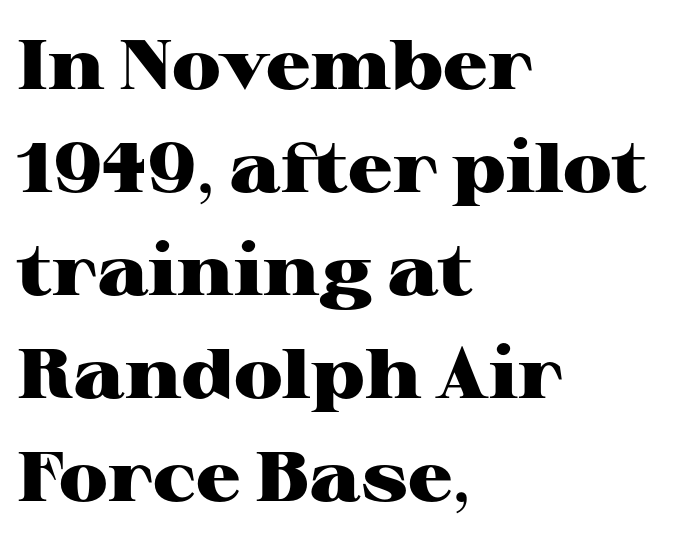
Posture: straight, roman, zero tilt. Each letter's strokes conclude with small projecting serifs. Inter-character spacing is left at the font's built-in metrics. The typesetting leans heavy: a genuine bold. You could not count columns in this text — the font is proportionally spaced.
